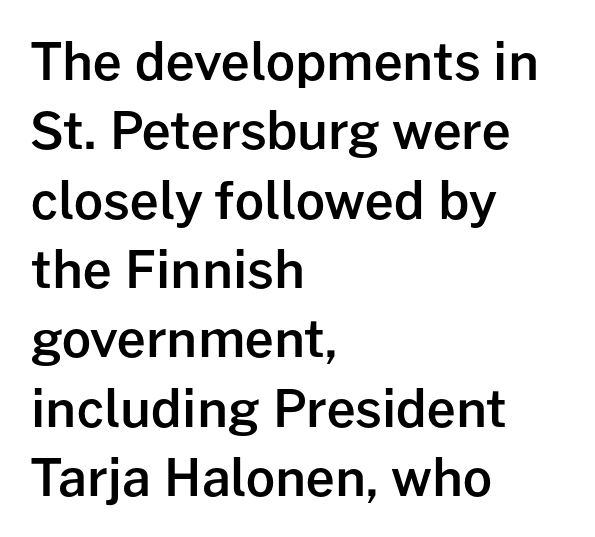
{"serif": "no", "italic": "no", "bold": "semi", "weight": "semibold", "width": "normal", "stroke_contrast": "low", "x_height": "medium", "monospaced": "no", "underline": "no", "align": "left", "line_spacing": "normal", "line_spacing_ratio": 1.36, "letter_spacing": "normal", "letter_spacing_em": 0.0, "glyph_px": 51}
